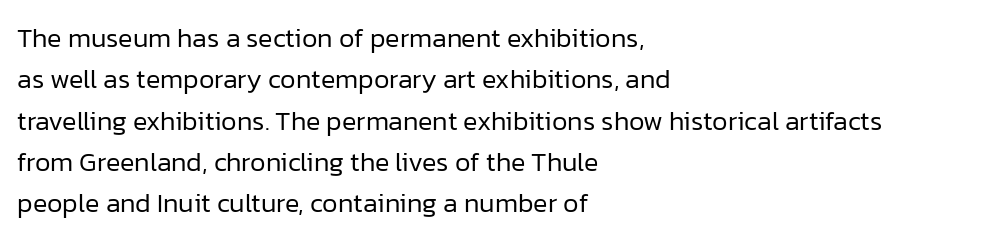
{"italic": "no", "bold": "no", "underline": "no", "align": "left", "line_spacing": "normal", "line_spacing_ratio": 1.53, "letter_spacing": "normal", "letter_spacing_em": 0.0, "glyph_px": 27}
